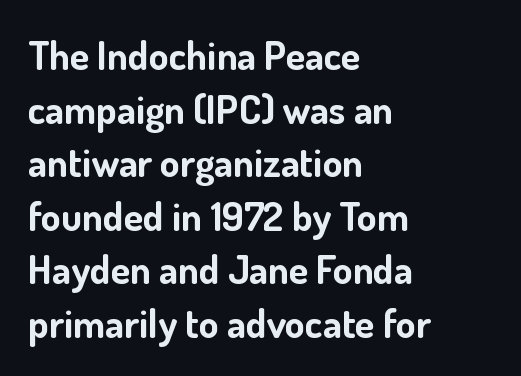
{"serif": "no", "italic": "no", "bold": "yes", "weight": "bold", "width": "normal", "stroke_contrast": "low", "x_height": "small", "monospaced": "no", "underline": "no", "align": "left", "line_spacing": "normal", "line_spacing_ratio": 1.34, "letter_spacing": "normal", "letter_spacing_em": 0.0, "glyph_px": 40}
